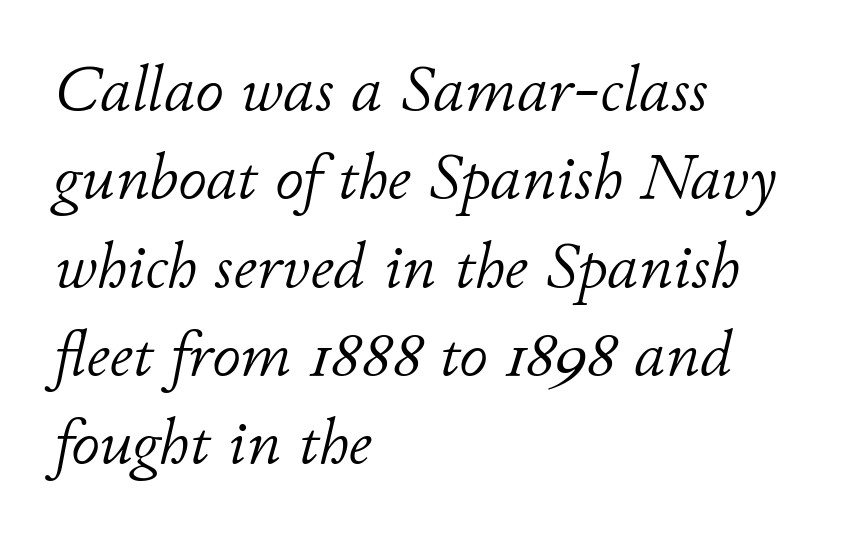
{"italic": "yes", "lean": "right", "slant_degrees": 11, "bold": "no", "weight": "light", "width": "normal", "stroke_contrast": "low", "x_height": "small", "monospaced": "no", "underline": "no", "align": "left", "line_spacing": "normal", "line_spacing_ratio": 1.38, "letter_spacing": "normal", "letter_spacing_em": 0.0, "glyph_px": 64}
